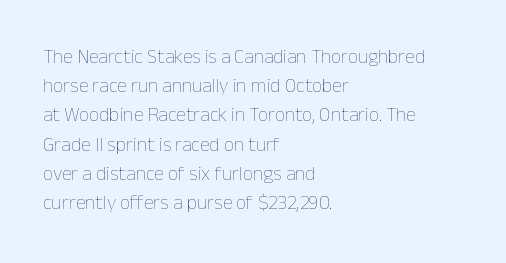
{"italic": "no", "bold": "no", "underline": "no", "align": "left", "line_spacing": "normal", "line_spacing_ratio": 1.46, "letter_spacing": "normal", "letter_spacing_em": 0.0, "glyph_px": 20}
